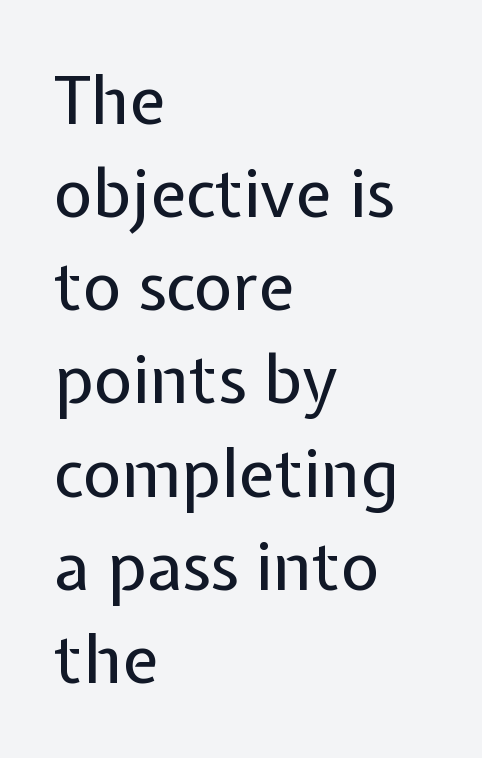
Decoration check: the copy has no underline. A light-to-regular cut is what we see here. Caption: multi-line text, flush left, ragged right. Vertical spacing — default. Ascenders rise straight up at ninety degrees. Varying glyph widths throughout — classic text-font behaviour.
